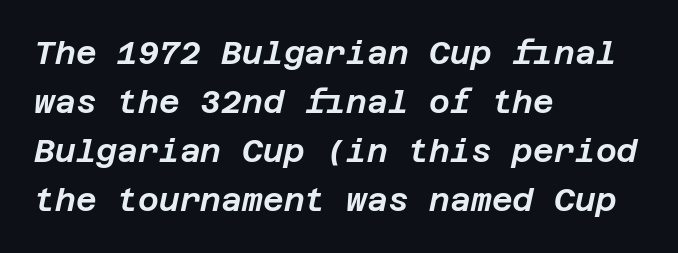
The image shows 32 px text type, italic (leaning right); set left-aligned, normal line spacing (1.53x), normal letter spacing, not underlined; low stroke contrast and a large x-height.
